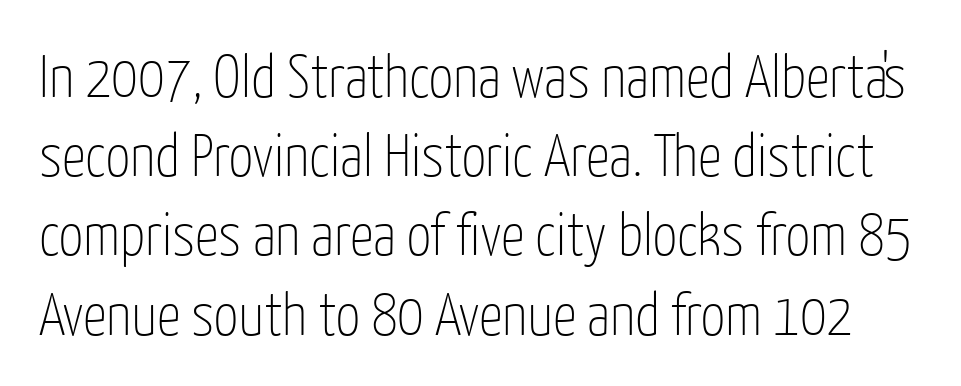
The image shows 60 px thin, condensed sans-serif type, upright; set normal line spacing (1.32x), normal letter spacing, not underlined; low stroke contrast and a medium x-height.
